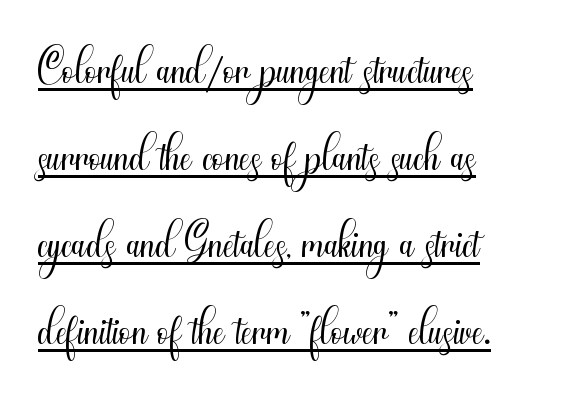
The image shows 69 px light, condensed sans-serif type; set left-aligned, normal line spacing (1.26x), normal letter spacing, underlined; medium stroke contrast and a small x-height.
